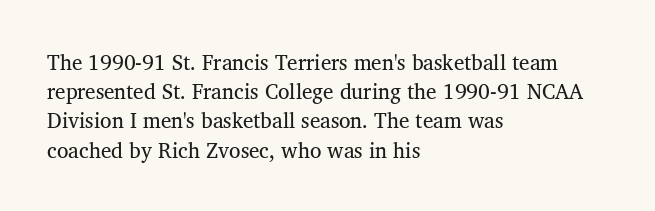
Tracking here is standard; glyphs follow each other at the usual distance. Heft: none added — not bold. These lines are set flush left with a ragged right edge. The letters stand straight up with perfectly vertical stems. Has an underline been added? It has not.
